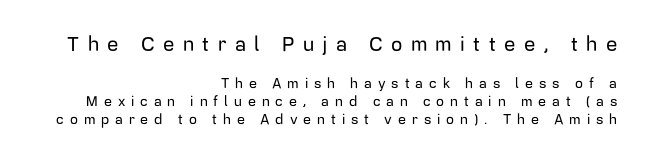
Teacher's note: observe the even right margin — that is flush-right alignment. The specimen omits any rule beneath the text block's lines. The lettering stays uniformly vertical, giving the passage a roman look. The passage shown begins with its larger block and ends with its smaller one. Rows of type keep a routine distance in the vertical direction. Does extra space separate the letters? Yes, quite a lot of it.
